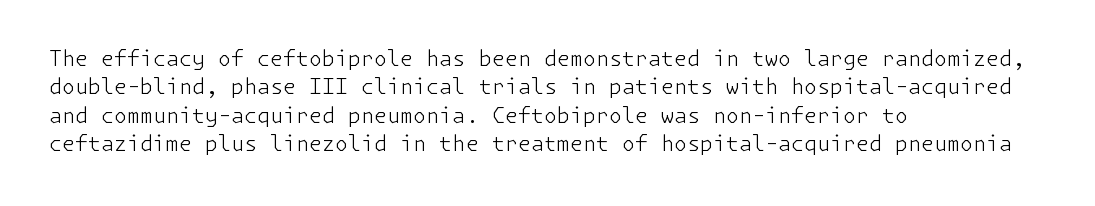
Q: Is the text bold? A: No.
Q: Is the text italic (slanted)? A: No, it is upright.
Q: Is the text underlined? A: No.
Q: How is the paragraph aligned? A: Left-aligned.
Q: Is the spacing between letters normal or unusually wide? A: Normal.
Q: Is the spacing between lines tight, normal or loose? A: Normal.
